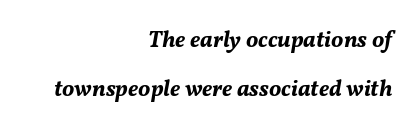
The image shows 23 px bold type, italic (leaning right); set right-aligned, loose line spacing (2.15x), normal letter spacing, not underlined.
